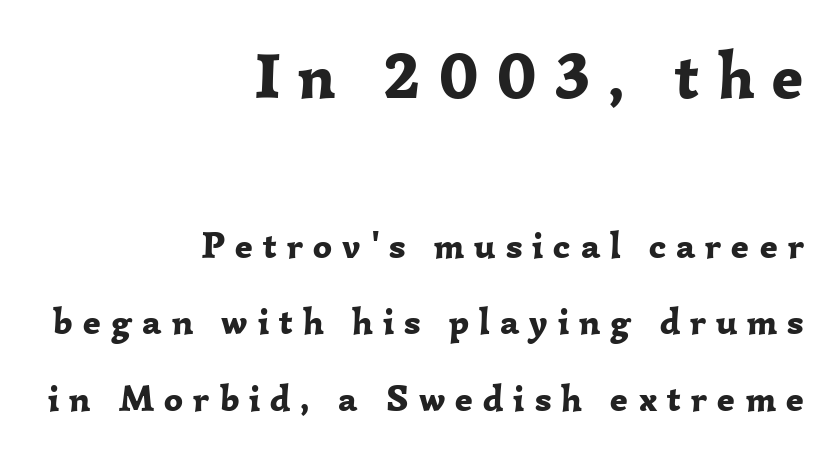
Q: Is the text bold? A: Yes.
Q: Is the text italic (slanted)? A: No, it is upright.
Q: Is the typeface a serif or a sans-serif typeface? A: Serif.
Q: Is the text underlined? A: No.
Q: How is the paragraph aligned? A: Right-aligned.
Q: Is the spacing between letters normal or unusually wide? A: Unusually wide.
Q: Is the spacing between lines tight, normal or loose? A: Loose.
Q: Which block of text is set in a larger size, the first (top) or the second (bottom)? A: The first (top) one.
Q: Width (condensed, normal, or wide)? A: Normal.
Q: Stroke contrast? A: Low.
Q: x-height? A: Medium.
Q: Monospaced? A: No.
